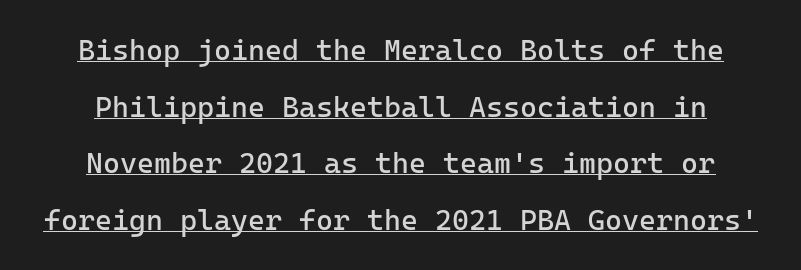
{"serif": "no", "italic": "no", "bold": "no", "weight": "regular", "width": "normal", "stroke_contrast": "low", "x_height": "medium", "underline": "yes", "line_spacing": "loose", "line_spacing_ratio": 1.95, "letter_spacing": "normal", "letter_spacing_em": 0.0, "glyph_px": 29}
